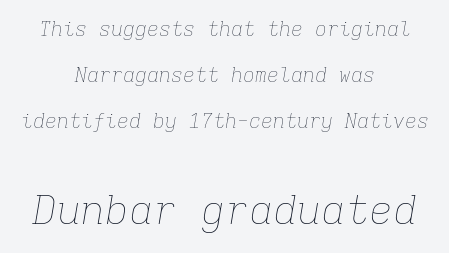
Q: Is the text bold? A: No.
Q: Is the text italic (slanted)? A: Yes, it leans right by about 9 degrees.
Q: Is the text underlined? A: No.
Q: How is the paragraph aligned? A: Centered.
Q: Is the spacing between letters normal or unusually wide? A: Normal.
Q: Is the spacing between lines tight, normal or loose? A: Loose.
Q: Which block of text is set in a larger size, the first (top) or the second (bottom)? A: The second (bottom) one.
Q: Width (condensed, normal, or wide)? A: Normal.
Q: Stroke contrast? A: Low.
Q: x-height? A: Medium.
Q: Monospaced? A: Yes.
